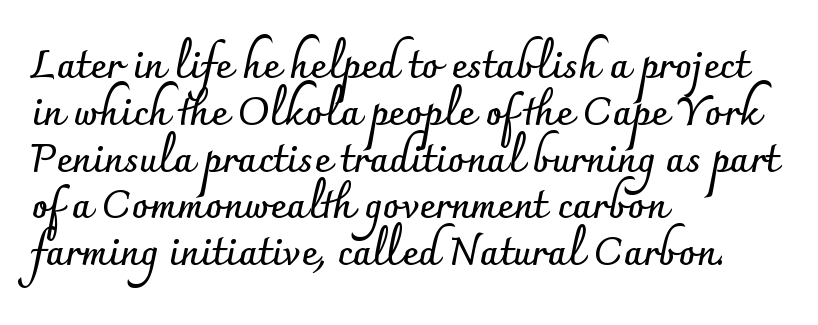
Spacing verdict: proportional, widths tailored to each character. You can tell from the bare stems that sans-serif type was used. I'd describe the lettering as bold — thick and assertive.
